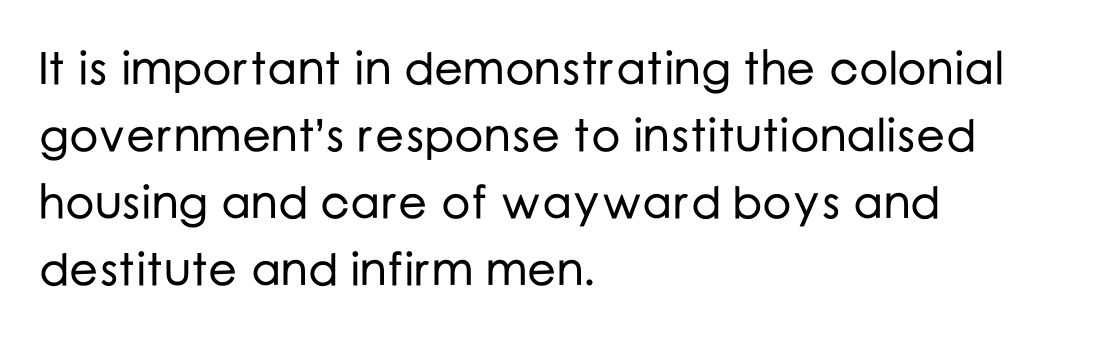
These lines are set flush left with a ragged right edge. Successive baselines arrive at the customary interval. The typography opts for an upright posture over an oblique one. To sum up the face: it is a sans, with no serifs. Decoration check: the copy has no underline.
